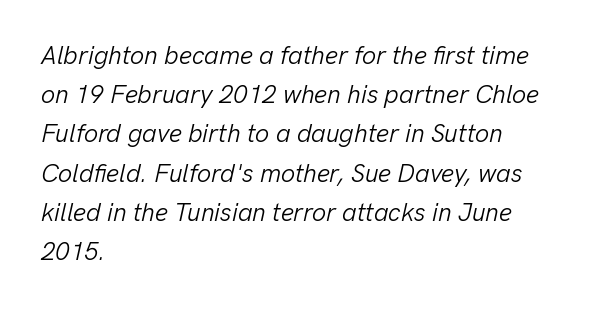
The image shows 25 px text type, italic (leaning right); set left-aligned, normal line spacing (1.57x), normal letter spacing, not underlined.
